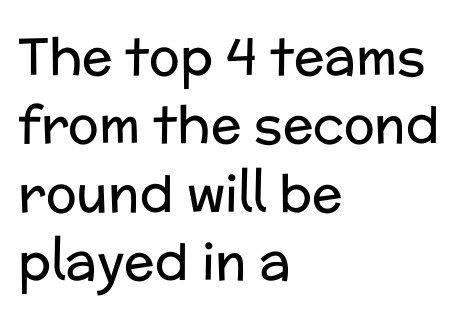
Q: Is the text bold? A: No.
Q: Is the text italic (slanted)? A: No, it is upright.
Q: Is the typeface a serif or a sans-serif typeface? A: Sans-serif.
Q: Is the text underlined? A: No.
Q: How is the paragraph aligned? A: Left-aligned.
Q: Is the spacing between letters normal or unusually wide? A: Normal.
Q: Is the spacing between lines tight, normal or loose? A: Normal.
Q: Width (condensed, normal, or wide)? A: Normal.
Q: Stroke contrast? A: Low.
Q: x-height? A: Medium.
Q: Monospaced? A: No.
